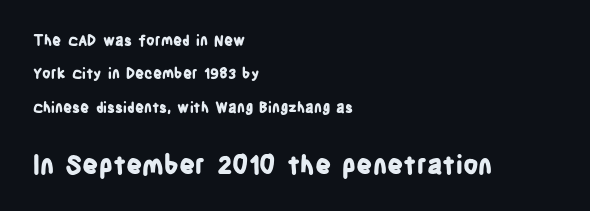
{"italic": "no", "bold": "yes", "underline": "no", "align": "left", "line_spacing": "loose", "line_spacing_ratio": 2.38, "letter_spacing": "normal", "letter_spacing_em": 0.0, "larger_block": "second", "size_ratio": 1.79, "glyph_px": 25}
